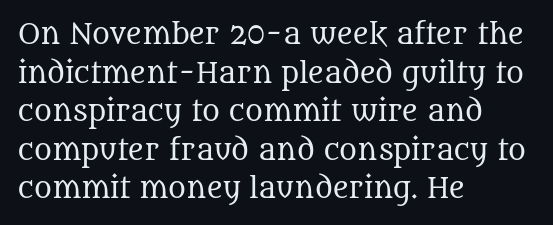
Q: Is the text bold? A: No.
Q: Is the text italic (slanted)? A: No, it is upright.
Q: Is the text underlined? A: No.
Q: How is the paragraph aligned? A: Left-aligned.
Q: Is the spacing between letters normal or unusually wide? A: Normal.
Q: Is the spacing between lines tight, normal or loose? A: Normal.
